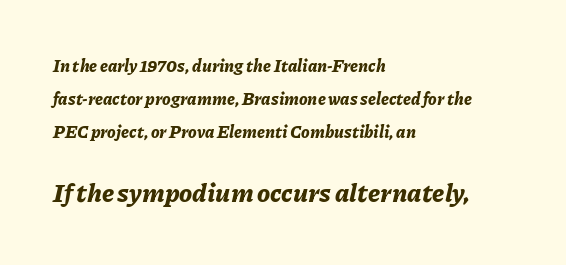
Q: Is the text bold? A: Yes.
Q: Is the text italic (slanted)? A: Yes, it leans right by about 11 degrees.
Q: Is the text underlined? A: No.
Q: How is the paragraph aligned? A: Left-aligned.
Q: Is the spacing between letters normal or unusually wide? A: Normal.
Q: Is the spacing between lines tight, normal or loose? A: Loose.
Q: Which block of text is set in a larger size, the first (top) or the second (bottom)? A: The second (bottom) one.
